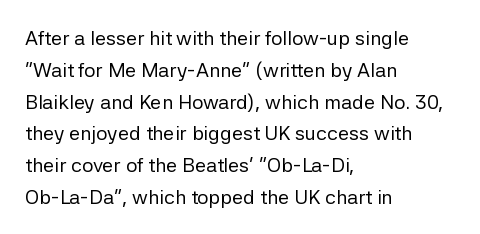
Q: Is the text bold? A: No.
Q: Is the text italic (slanted)? A: No, it is upright.
Q: Is the text underlined? A: No.
Q: How is the paragraph aligned? A: Left-aligned.
Q: Is the spacing between letters normal or unusually wide? A: Normal.
Q: Is the spacing between lines tight, normal or loose? A: Normal.
